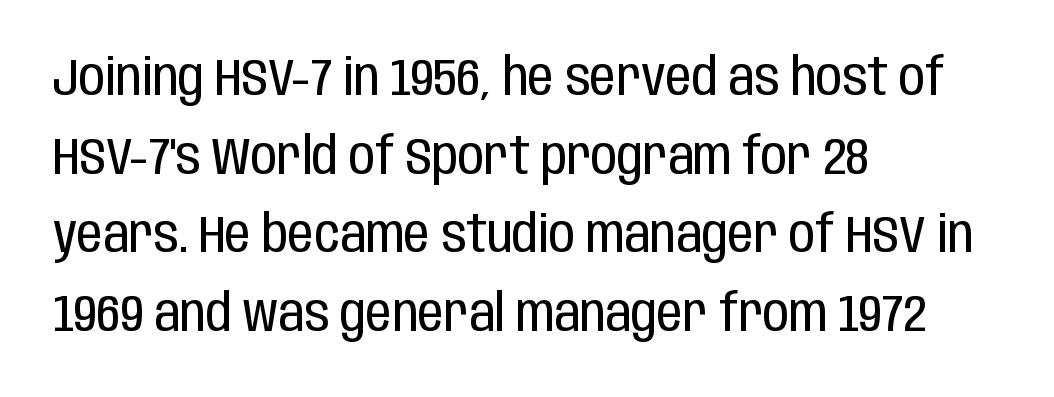
Q: Is the text bold? A: No.
Q: Is the text italic (slanted)? A: No, it is upright.
Q: Is the typeface a serif or a sans-serif typeface? A: Sans-serif.
Q: Is the text underlined? A: No.
Q: How is the paragraph aligned? A: Left-aligned.
Q: Is the spacing between letters normal or unusually wide? A: Normal.
Q: Is the spacing between lines tight, normal or loose? A: Normal.
Q: Width (condensed, normal, or wide)? A: Condensed.
Q: Stroke contrast? A: Low.
Q: x-height? A: Large.
Q: Monospaced? A: No.
